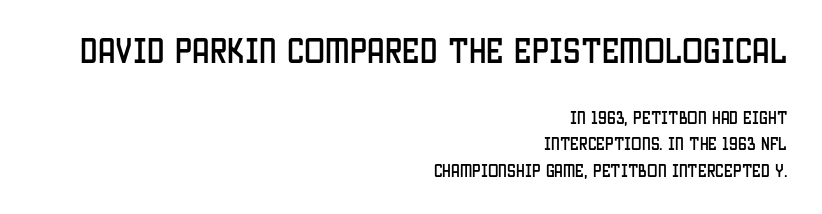
The image shows 28 px condensed sans-serif type, upright; set right-aligned, line spacing 1.88x, normal letter spacing, not underlined; the first (top) block is 2.0x larger; low stroke contrast and a large x-height.
